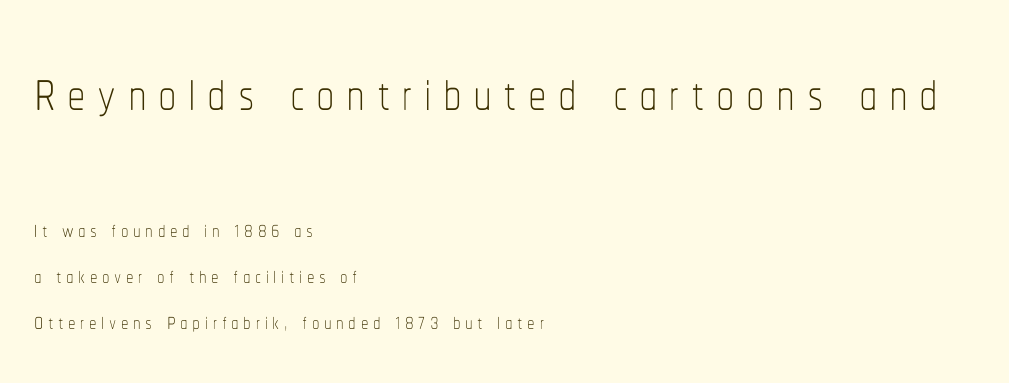
Q: Is the text bold? A: No.
Q: Is the text italic (slanted)? A: No, it is upright.
Q: Is the text underlined? A: No.
Q: How is the paragraph aligned? A: Left-aligned.
Q: Is the spacing between lines tight, normal or loose? A: Normal.
Q: Which block of text is set in a larger size, the first (top) or the second (bottom)? A: The first (top) one.
Q: Width (condensed, normal, or wide)? A: Condensed.
Q: Stroke contrast? A: Low.
Q: x-height? A: Medium.
Q: Monospaced? A: No.
